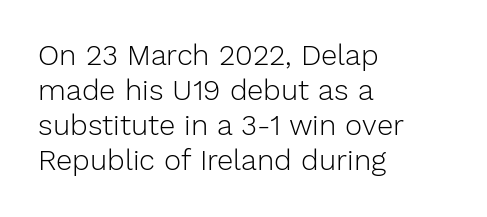
{"serif": "no", "italic": "no", "bold": "no", "weight": "light", "width": "normal", "stroke_contrast": "low", "x_height": "medium", "monospaced": "no", "underline": "no", "align": "left", "line_spacing_ratio": 1.21, "letter_spacing": "normal", "letter_spacing_em": 0.0, "glyph_px": 29}
